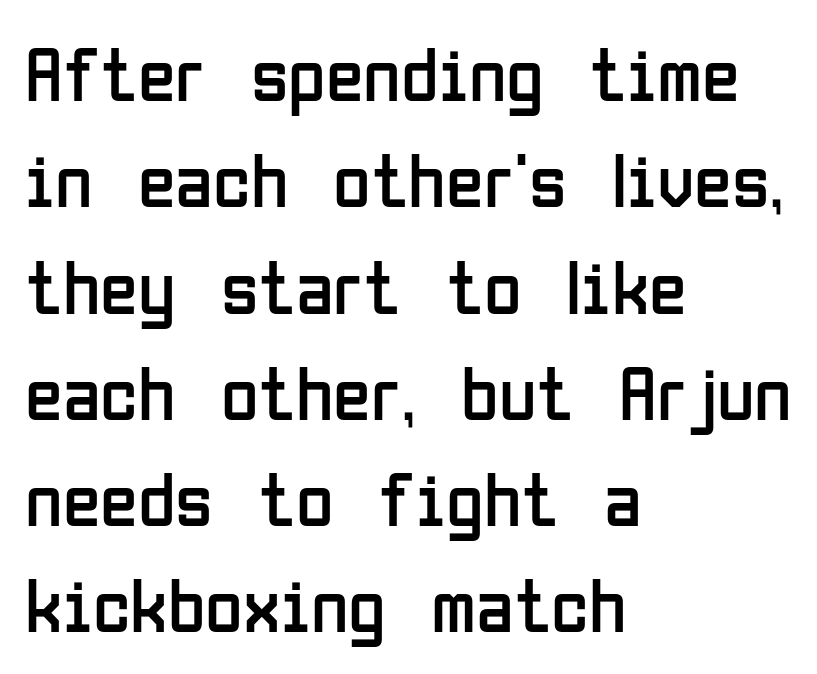
Q: Is the text bold? A: No.
Q: Is the text italic (slanted)? A: No, it is upright.
Q: Is the typeface a serif or a sans-serif typeface? A: Sans-serif.
Q: Is the text underlined? A: No.
Q: How is the paragraph aligned? A: Left-aligned.
Q: Is the spacing between letters normal or unusually wide? A: Normal.
Q: Is the spacing between lines tight, normal or loose? A: Normal.
Q: Width (condensed, normal, or wide)? A: Condensed.
Q: Stroke contrast? A: Low.
Q: x-height? A: Medium.
Q: Monospaced? A: No.
